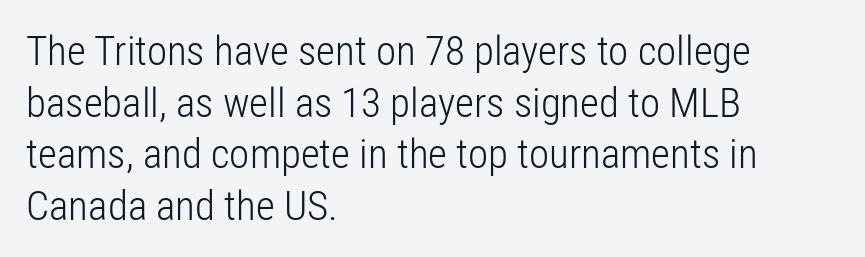
The glyphs in this specimen are sans serif. You could call the tracking neutral — neither tight nor loose. Bare-footed words on every line. Do the characters align in a grid? No, the font is proportional.
